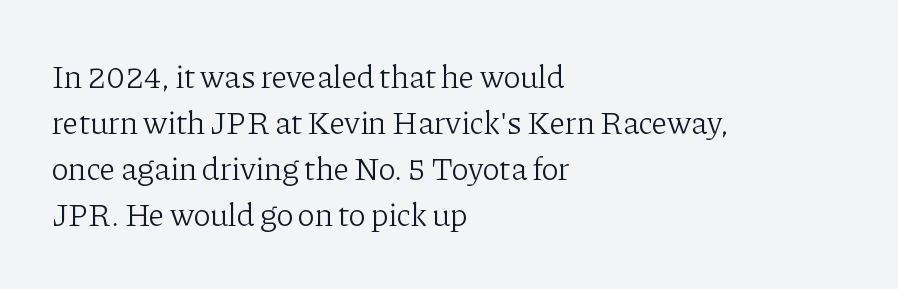
Q: Is the text bold? A: No.
Q: Is the text italic (slanted)? A: No, it is upright.
Q: Is the typeface a serif or a sans-serif typeface? A: Serif.
Q: Is the text underlined? A: No.
Q: How is the paragraph aligned? A: Left-aligned.
Q: Is the spacing between letters normal or unusually wide? A: Normal.
Q: Is the spacing between lines tight, normal or loose? A: Normal.
Q: Width (condensed, normal, or wide)? A: Normal.
Q: Stroke contrast? A: Low.
Q: x-height? A: Medium.
Q: Monospaced? A: No.
